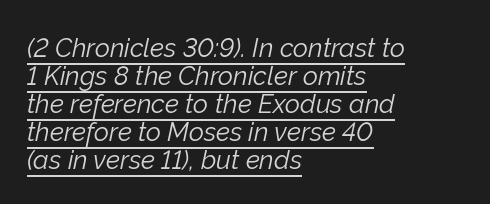
The image shows 26 px text type, italic (leaning right); set left-aligned, tight line spacing (1.08x), normal letter spacing, underlined.
